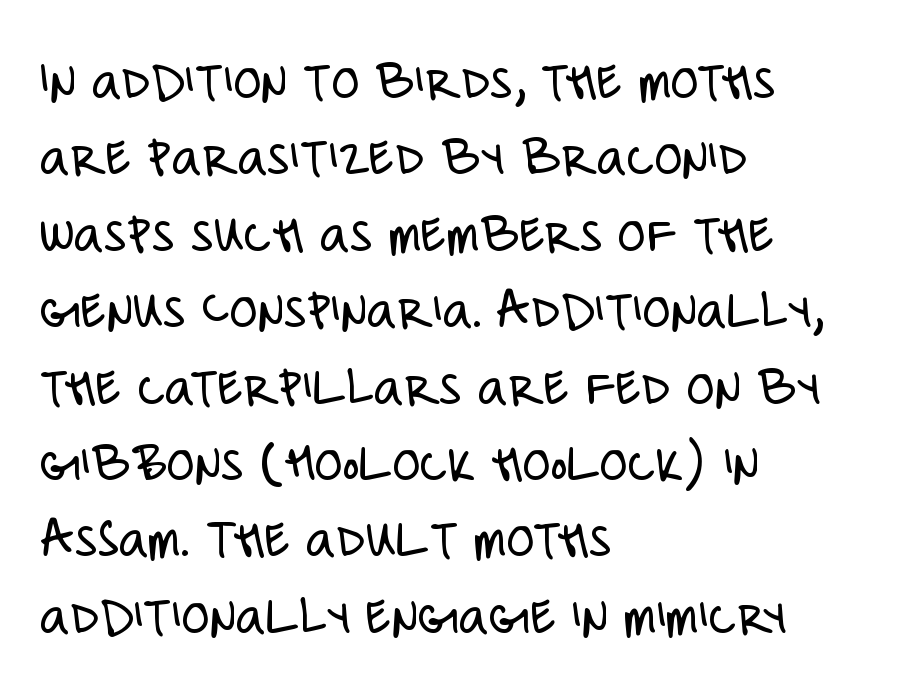
The image shows 57 px light, condensed sans-serif type, upright; set left-aligned, normal line spacing (1.34x), normal letter spacing, not underlined; low stroke contrast and a large x-height.
